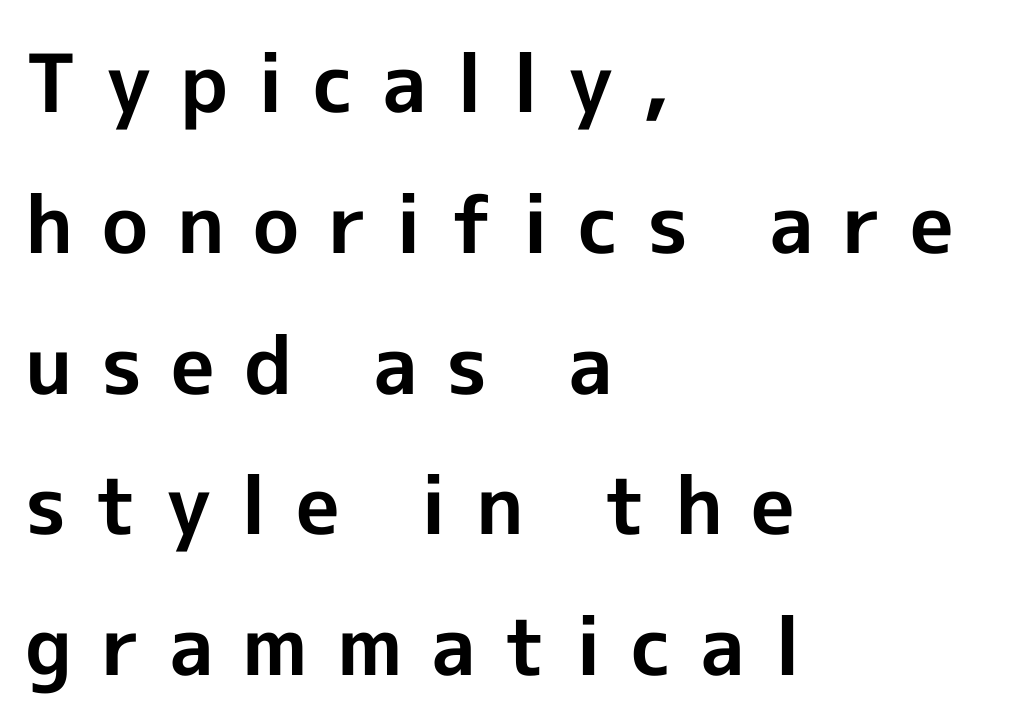
Italic: no, the glyphs are upright roman. On the weight axis this lands at bold, roughly 700. This is sans-serif lettering, the kind often seen on screens and signage. You could not count columns in this text — the font is proportionally spaced.
